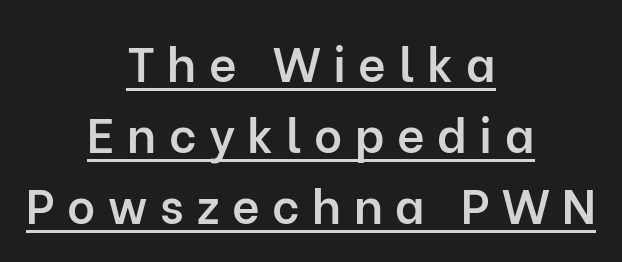
{"serif": "no", "italic": "no", "bold": "semi", "weight": "semibold", "width": "normal", "stroke_contrast": "low", "x_height": "medium", "monospaced": "no", "underline": "yes", "align": "center", "line_spacing": "normal", "line_spacing_ratio": 1.48, "letter_spacing": "wide", "letter_spacing_em": 0.26, "glyph_px": 48}
